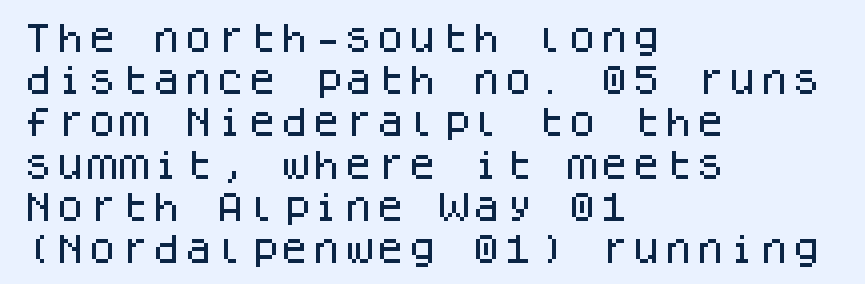
Q: Is the text italic (slanted)? A: No, it is upright.
Q: Is the typeface a serif or a sans-serif typeface? A: Sans-serif.
Q: Is the text underlined? A: No.
Q: How is the paragraph aligned? A: Left-aligned.
Q: Is the spacing between letters normal or unusually wide? A: Normal.
Q: Is the spacing between lines tight, normal or loose? A: Normal.
Q: Width (condensed, normal, or wide)? A: Normal.
Q: Stroke contrast? A: Low.
Q: x-height? A: Large.
Q: Monospaced? A: Yes.
